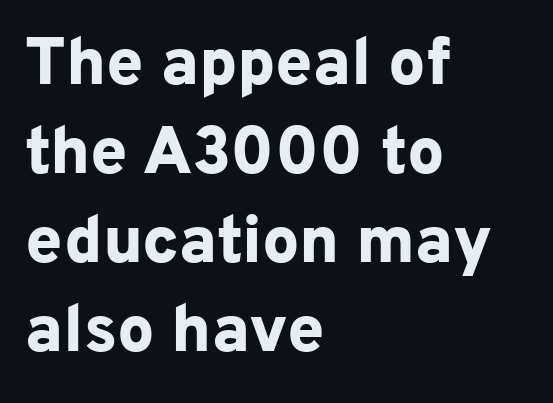
The image shows 66 px bold sans-serif type, upright; set left-aligned, normal line spacing (1.35x), normal letter spacing, not underlined; low stroke contrast and a medium x-height.
